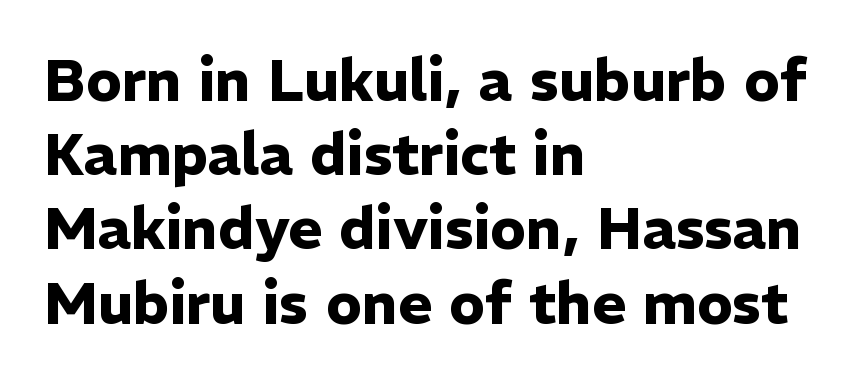
{"serif": "no", "italic": "no", "bold": "yes", "weight": "heavy", "width": "normal", "stroke_contrast": "low", "x_height": "medium", "monospaced": "no", "underline": "no", "align": "left", "line_spacing": "normal", "line_spacing_ratio": 1.28, "letter_spacing": "normal", "letter_spacing_em": 0.0, "glyph_px": 58}
